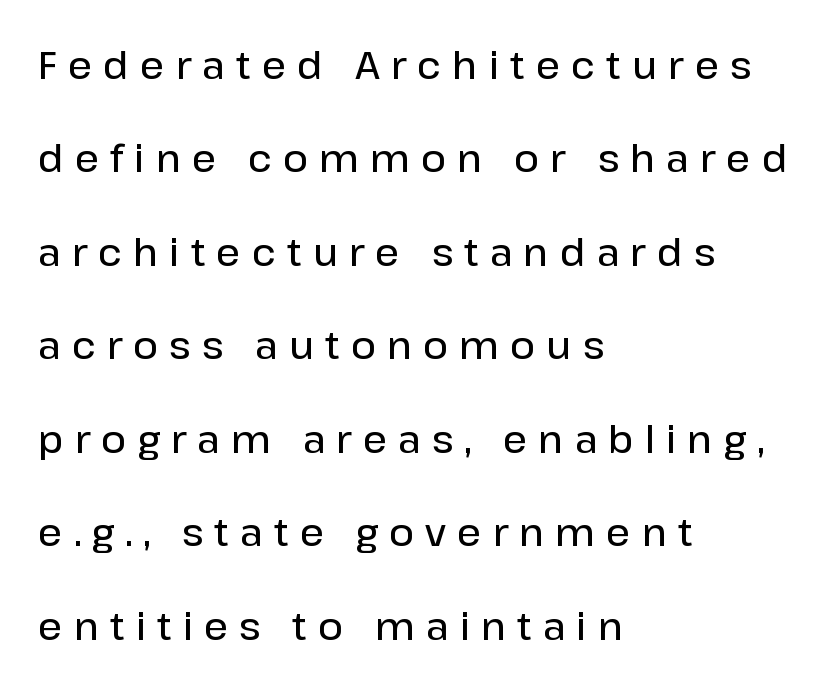
The image shows 38 px semibold sans-serif type, upright; set left-aligned, loose line spacing (2.46x), unusually wide letter spacing (+0.29 em), not underlined; low stroke contrast and a medium x-height.
